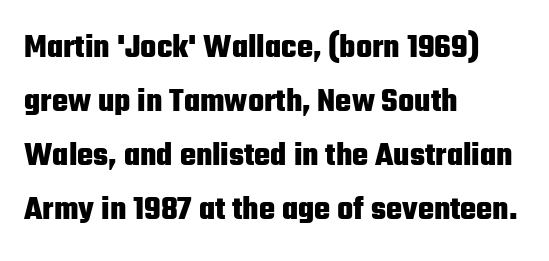
This rendering employs a face without finishing strokes, i.e., a sans-serif. Each word holds together tightly as a unit, with standard inter-letter gaps. The characters look thick and weighty, a clear bold. All the whitespace from short lines collects on the right. The font's upright variant was chosen for this text. The passage shown is typed in a proportional face where columns would drift.
